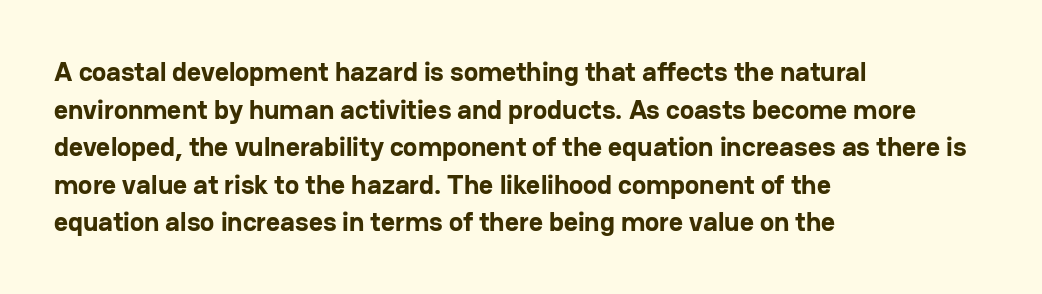
Its strokes are broad and dark, the hallmark of bold type. The letterforms sit shoulder to shoulder at normal distance. Horizontal alignment here is leftward, the default for most running prose. Each new line begins a customary step beneath the previous one. Has an underline been added? It has not. Characters remain perfectly vertical along every line.
